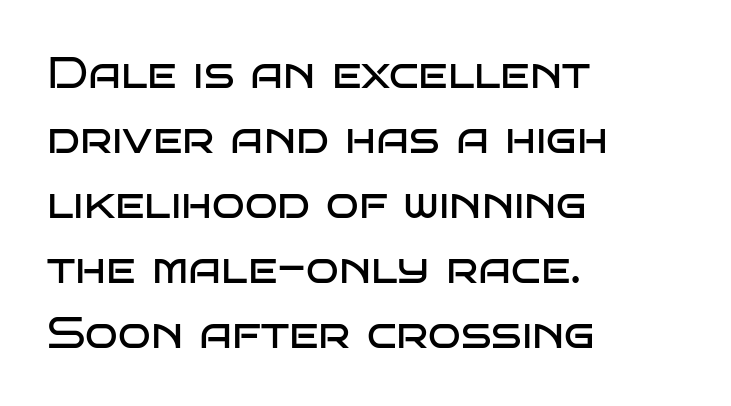
Underlining? Definitely not there. You could call the tracking neutral — neither tight nor loose. The lines are quadded left. Stems and bowls with no extra thickness — not bold. Style check: upright. Regarding leading, the lines here are spaced in the standard way.
